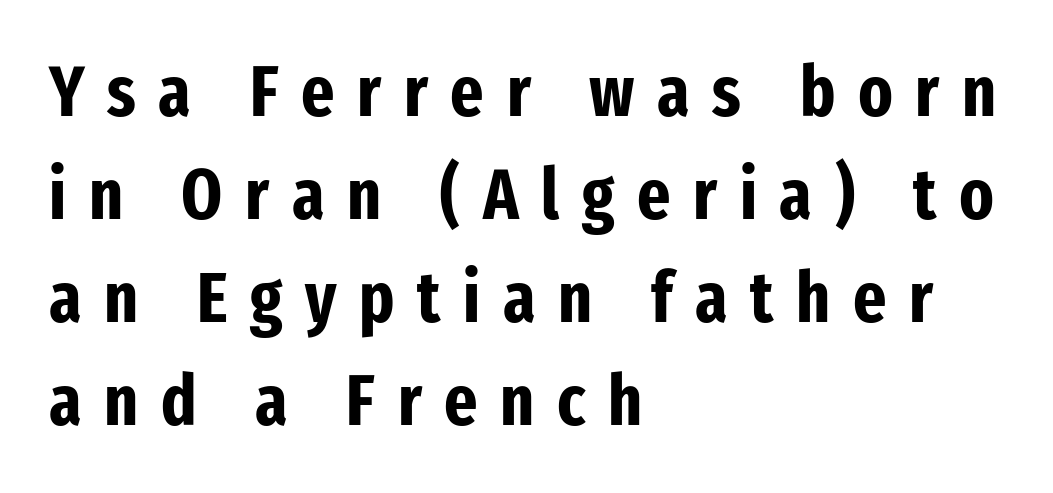
The image shows 71 px bold, condensed sans-serif type, upright; set left-aligned, normal line spacing (1.45x), unusually wide letter spacing (+0.32 em), not underlined; low stroke contrast and a medium x-height.
